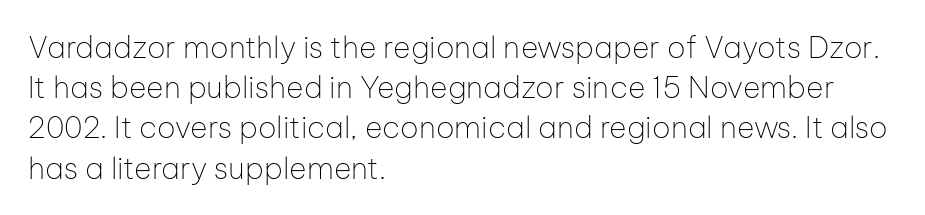
Q: Is the text bold? A: No.
Q: Is the text italic (slanted)? A: No, it is upright.
Q: Is the typeface a serif or a sans-serif typeface? A: Sans-serif.
Q: Is the text underlined? A: No.
Q: How is the paragraph aligned? A: Left-aligned.
Q: Is the spacing between letters normal or unusually wide? A: Normal.
Q: Is the spacing between lines tight, normal or loose? A: Normal.
Q: Width (condensed, normal, or wide)? A: Normal.
Q: Stroke contrast? A: Low.
Q: x-height? A: Medium.
Q: Monospaced? A: No.
